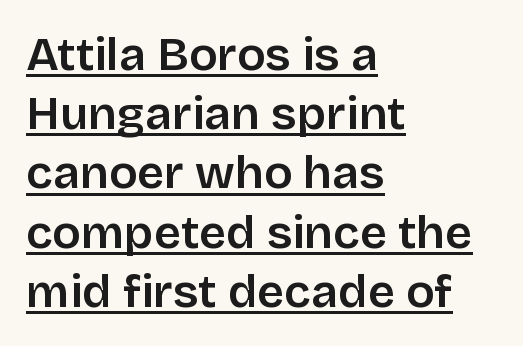
Like a heading marked for emphasis, these lines bear an underscore. Typographically, this falls in the sans-serif category. In CSS terms this would be text-align: left. Posture: straight, roman, zero tilt.
